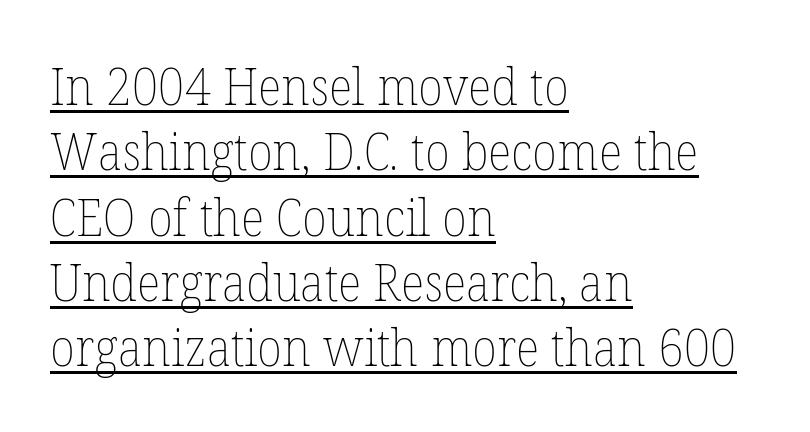
Q: Is the text bold? A: No.
Q: Is the text italic (slanted)? A: No, it is upright.
Q: Is the text underlined? A: Yes.
Q: How is the paragraph aligned? A: Left-aligned.
Q: Is the spacing between letters normal or unusually wide? A: Normal.
Q: Is the spacing between lines tight, normal or loose? A: Normal.
Q: Width (condensed, normal, or wide)? A: Normal.
Q: Stroke contrast? A: Low.
Q: x-height? A: Medium.
Q: Monospaced? A: No.
